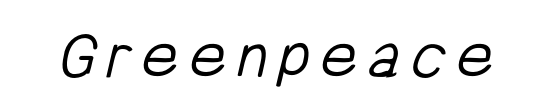
The image shows 71 px light, condensed sans-serif type; set not underlined; low stroke contrast and a medium x-height.
